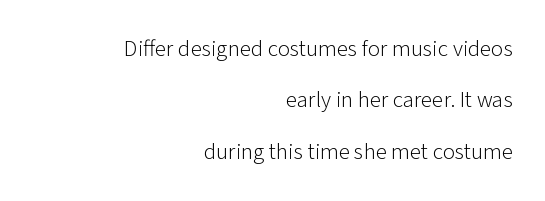
In terms of posture, this sample is upright. Has an underline been added? It has not. Compared with a typical body face, this is equally light or lighter still. These lines are set flush right with a ragged left edge. You could call the tracking neutral — neither tight nor loose.
